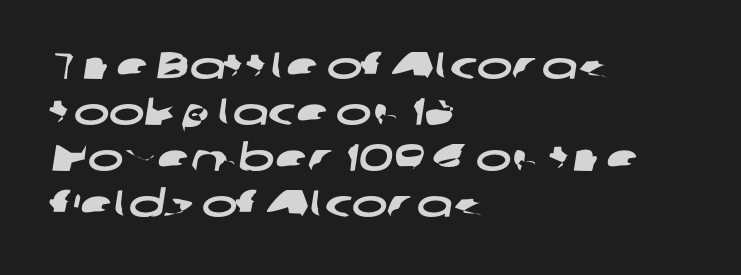
The face used here is proportionally spaced, like ordinary book or web type. The zone under the glyphs is completely vacant. The characters display no serif detailing; their extremities are plain. No extra tracking has been applied to these lines.
